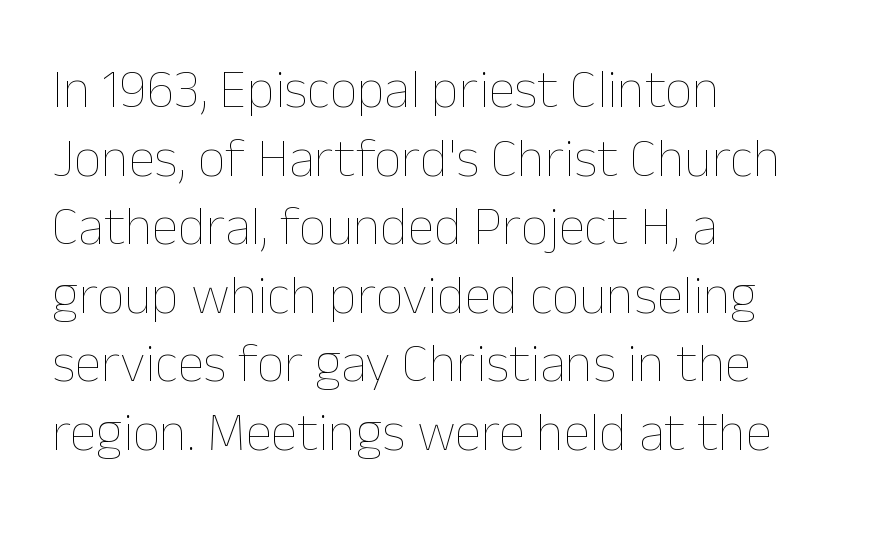
Descender tails drop into unmarked territory. Note the varied advance widths — an 'i' is clearly narrower than an 'm'. Tracking here is standard; glyphs follow each other at the usual distance. Regular leading.
